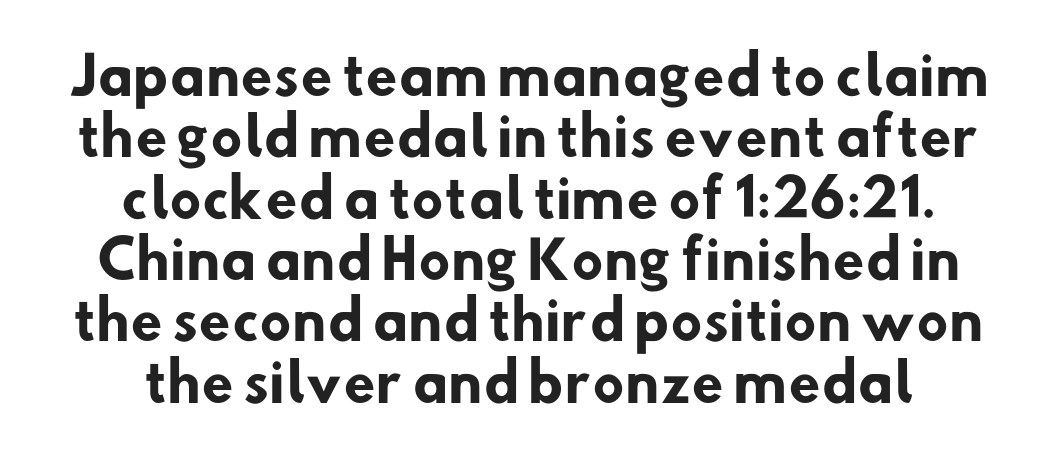
The image shows 52 px heavy sans-serif type; set line spacing 1.18x, normal letter spacing, not underlined; low stroke contrast and a small x-height.
